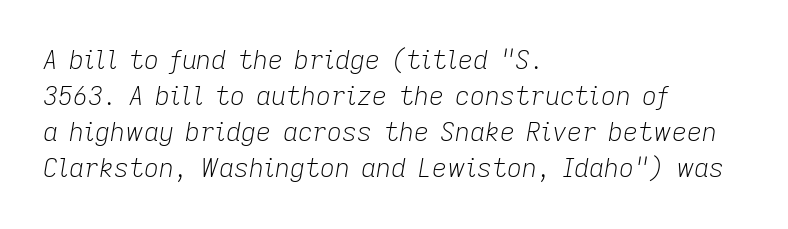
Q: Is the text bold? A: No.
Q: Is the text italic (slanted)? A: Yes, it leans right by about 9 degrees.
Q: Is the text underlined? A: No.
Q: How is the paragraph aligned? A: Left-aligned.
Q: Is the spacing between letters normal or unusually wide? A: Normal.
Q: Is the spacing between lines tight, normal or loose? A: Normal.
